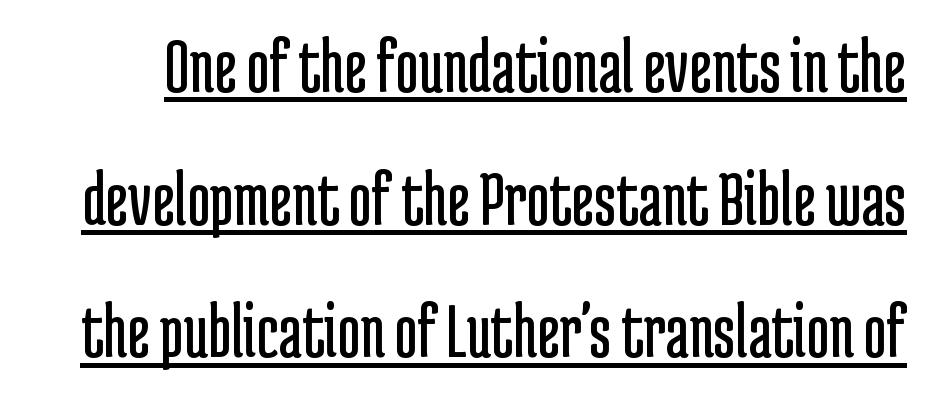
The image shows 79 px regular-weight, condensed sans-serif type, upright; set normal line spacing (1.68x), normal letter spacing, underlined; low stroke contrast and a medium x-height.
